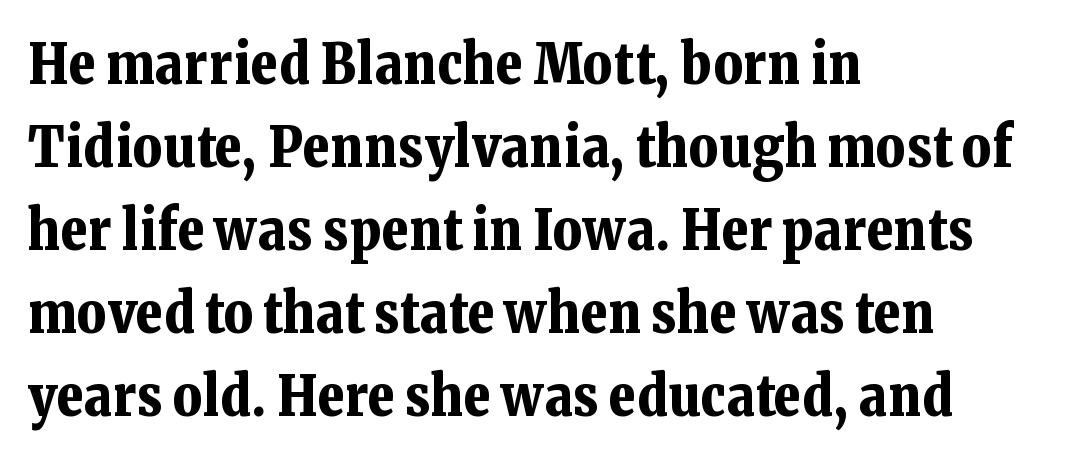
Interline gaps are of average width in this sample. Each glyph is drawn with heavy, bold strokes. The face used here is rendered with its standard letterfit. Honestly, there is no underline to notice here at all.
